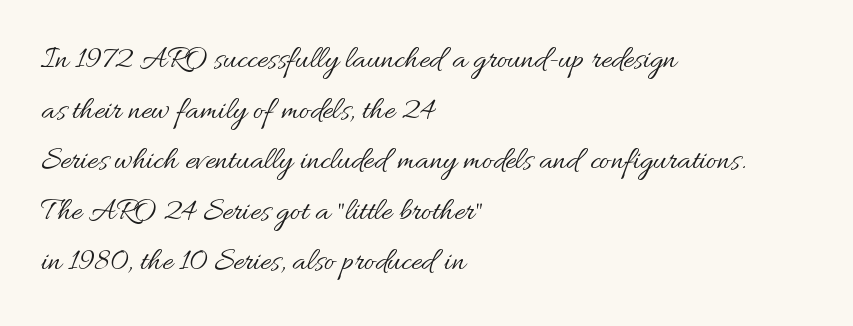
Q: Is the text bold? A: No.
Q: Is the text italic (slanted)? A: Yes.
Q: Is the text underlined? A: No.
Q: How is the paragraph aligned? A: Left-aligned.
Q: Is the spacing between letters normal or unusually wide? A: Normal.
Q: Is the spacing between lines tight, normal or loose? A: Normal.
Q: Width (condensed, normal, or wide)? A: Normal.
Q: Stroke contrast? A: Medium.
Q: x-height? A: Small.
Q: Monospaced? A: No.
